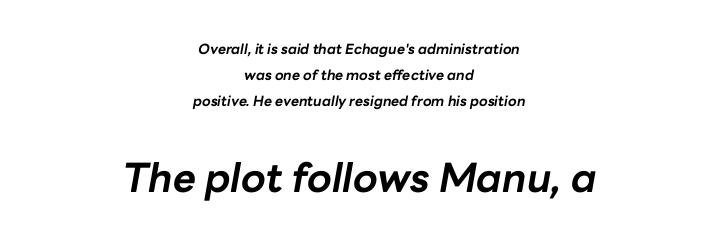
The image shows 40 px bold type, italic (leaning right); set centered, line spacing 1.87x, normal letter spacing, not underlined; the second (bottom) block is 2.86x larger; low stroke contrast and a medium x-height.
